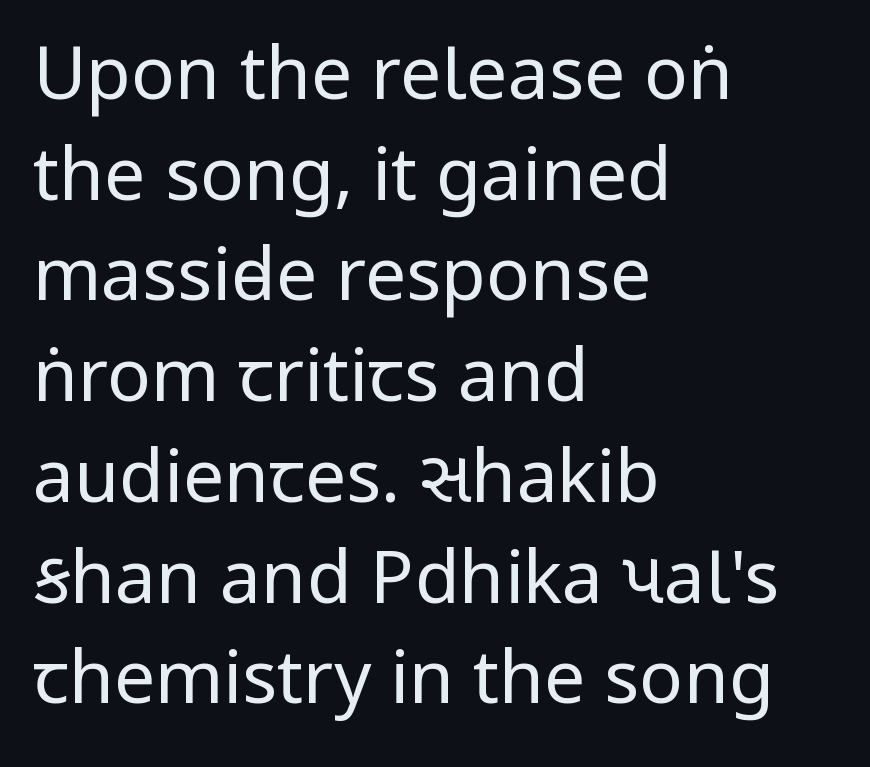
Q: Is the text bold? A: No.
Q: Is the text italic (slanted)? A: No, it is upright.
Q: Is the typeface a serif or a sans-serif typeface? A: Sans-serif.
Q: Is the text underlined? A: No.
Q: How is the paragraph aligned? A: Left-aligned.
Q: Is the spacing between letters normal or unusually wide? A: Normal.
Q: Is the spacing between lines tight, normal or loose? A: Normal.
Q: Width (condensed, normal, or wide)? A: Condensed.
Q: Stroke contrast? A: Low.
Q: x-height? A: Large.
Q: Monospaced? A: No.
